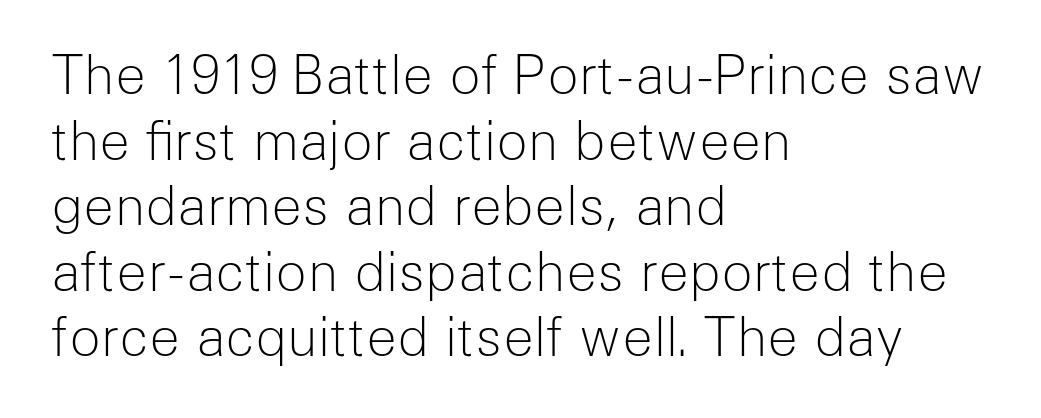
Q: Is the text bold? A: No.
Q: Is the text italic (slanted)? A: No, it is upright.
Q: Is the typeface a serif or a sans-serif typeface? A: Sans-serif.
Q: Is the text underlined? A: No.
Q: How is the paragraph aligned? A: Left-aligned.
Q: Is the spacing between letters normal or unusually wide? A: Normal.
Q: Is the spacing between lines tight, normal or loose? A: Normal.
Q: Width (condensed, normal, or wide)? A: Normal.
Q: Stroke contrast? A: Low.
Q: x-height? A: Medium.
Q: Monospaced? A: No.
